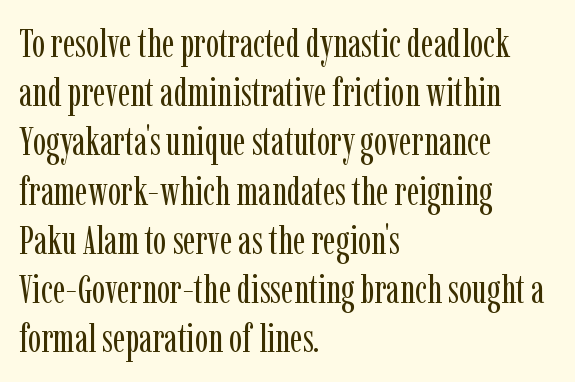
The image shows 40 px regular-weight, condensed serif type, upright; set left-aligned, line spacing 1.23x, normal letter spacing, not underlined; low stroke contrast and a medium x-height.
